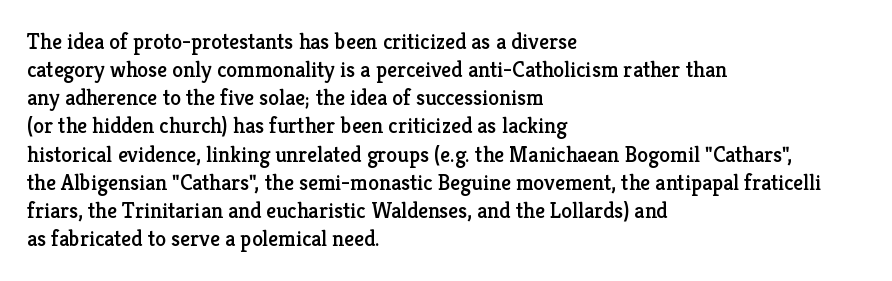
{"italic": "no", "underline": "no", "align": "left", "line_spacing": "normal", "line_spacing_ratio": 1.28, "letter_spacing": "normal", "letter_spacing_em": 0.0, "glyph_px": 22}
